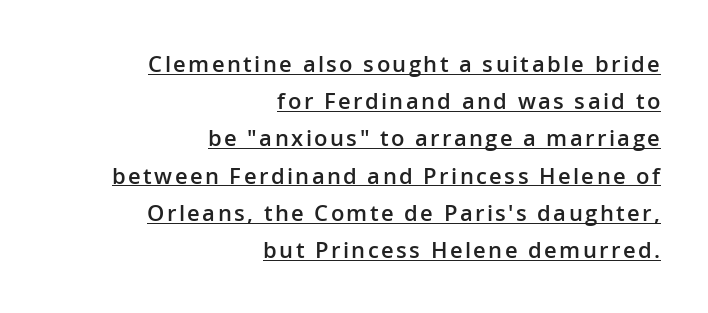
The image shows 22 px text type, upright; set right-aligned, normal line spacing (1.69x), underlined.
